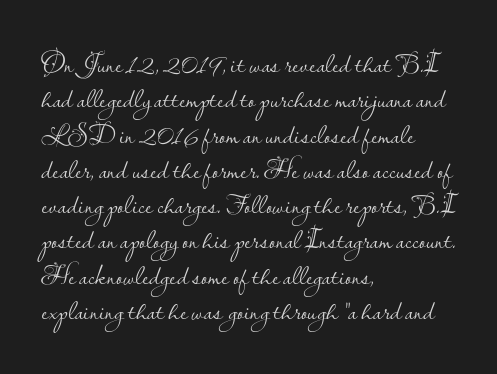
The image shows 28 px light sans-serif type; set left-aligned, normal line spacing (1.26x), normal letter spacing, not underlined; low stroke contrast and a small x-height.
